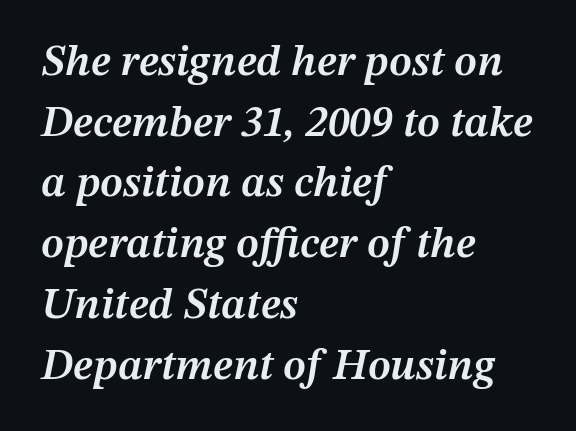
{"italic": "yes", "lean": "right", "slant_degrees": 12, "bold": "semi", "weight": "semibold", "width": "normal", "stroke_contrast": "medium", "x_height": "medium", "monospaced": "no", "underline": "no", "align": "left", "line_spacing": "normal", "line_spacing_ratio": 1.38, "letter_spacing": "normal", "letter_spacing_em": 0.0, "glyph_px": 44}
